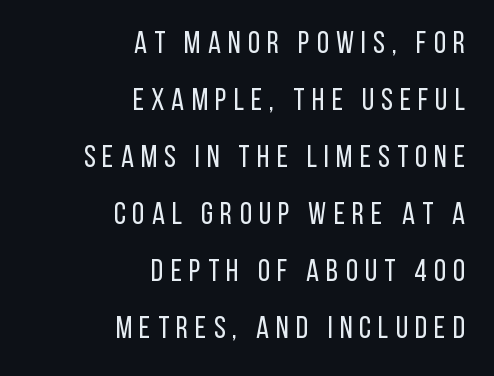
Q: Is the text bold? A: No.
Q: Is the text italic (slanted)? A: No, it is upright.
Q: Is the typeface a serif or a sans-serif typeface? A: Sans-serif.
Q: Is the text underlined? A: No.
Q: How is the paragraph aligned? A: Right-aligned.
Q: Is the spacing between letters normal or unusually wide? A: Unusually wide.
Q: Width (condensed, normal, or wide)? A: Condensed.
Q: Stroke contrast? A: Low.
Q: x-height? A: Large.
Q: Monospaced? A: No.
